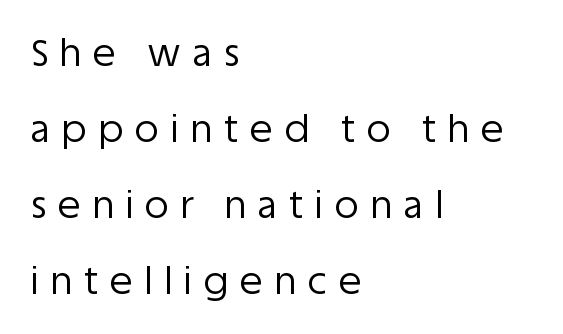
Each letter keeps its own natural width here, so spacing adapts to shape. The weight tops out at a normal text grade. The typeface chosen for these lines omits serifs. Designer's note — italics off, roman on. This rendering features lettering with no underline.
